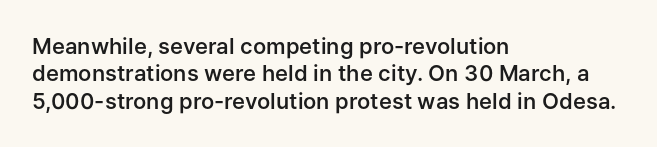
The image shows 22 px text type, upright; set left-aligned, line spacing 1.24x, normal letter spacing, not underlined.
